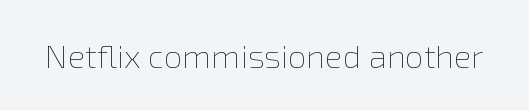
{"italic": "no", "bold": "no", "weight": "thin", "width": "normal", "stroke_contrast": "low", "x_height": "medium", "monospaced": "no", "underline": "no", "letter_spacing": "normal", "letter_spacing_em": 0.0, "glyph_px": 33}
